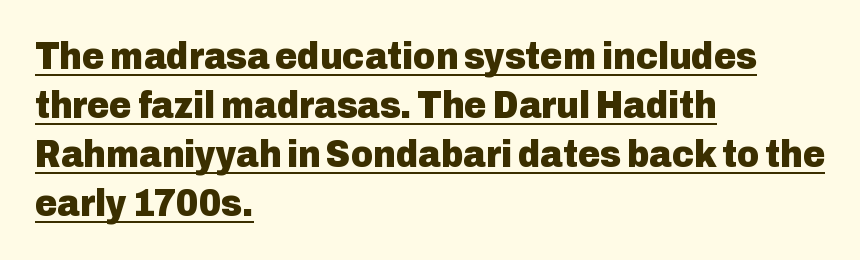
Q: Is the text bold? A: Yes.
Q: Is the text italic (slanted)? A: No, it is upright.
Q: Is the typeface a serif or a sans-serif typeface? A: Sans-serif.
Q: Is the text underlined? A: Yes.
Q: How is the paragraph aligned? A: Left-aligned.
Q: Is the spacing between letters normal or unusually wide? A: Normal.
Q: Is the spacing between lines tight, normal or loose? A: Normal.
Q: Width (condensed, normal, or wide)? A: Normal.
Q: Stroke contrast? A: Low.
Q: x-height? A: Medium.
Q: Monospaced? A: No.
